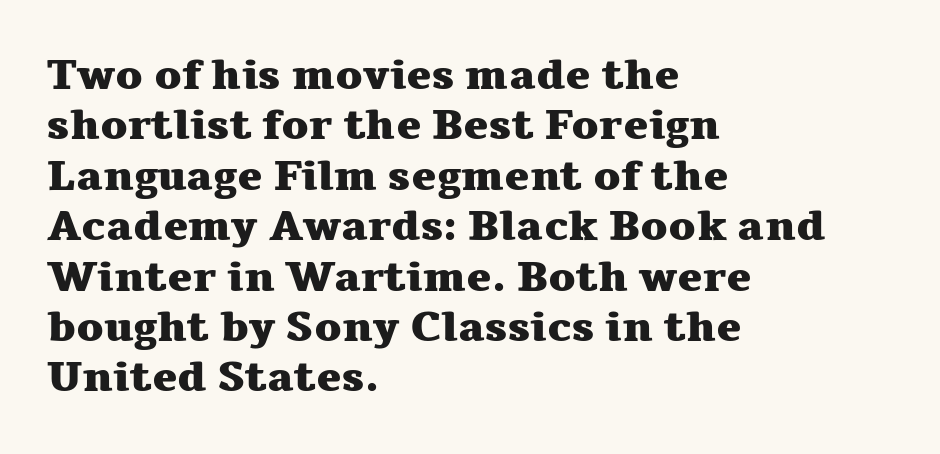
The image shows 42 px heavy, wide serif type, upright; set left-aligned, line spacing 1.2x, normal letter spacing, not underlined; medium stroke contrast and a medium x-height.
